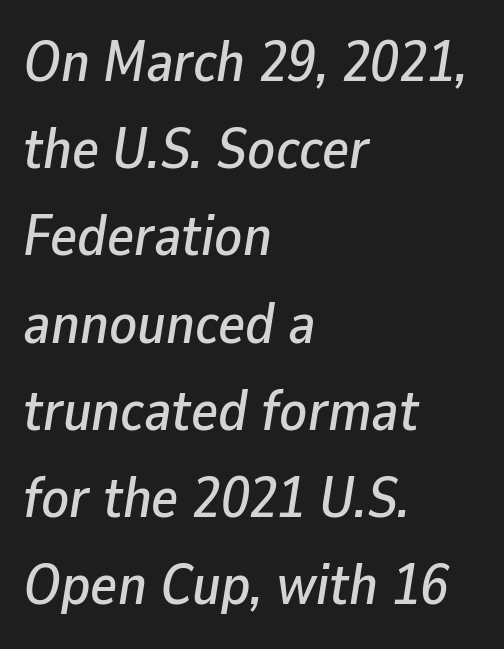
Regular leading. Underlining? Definitely not there. Alignment: flush left. This rendering leaves character spacing at its baseline value. Character widths vary here, with narrow letters taking less room than wide ones. The font's italic variant was chosen for this text.
